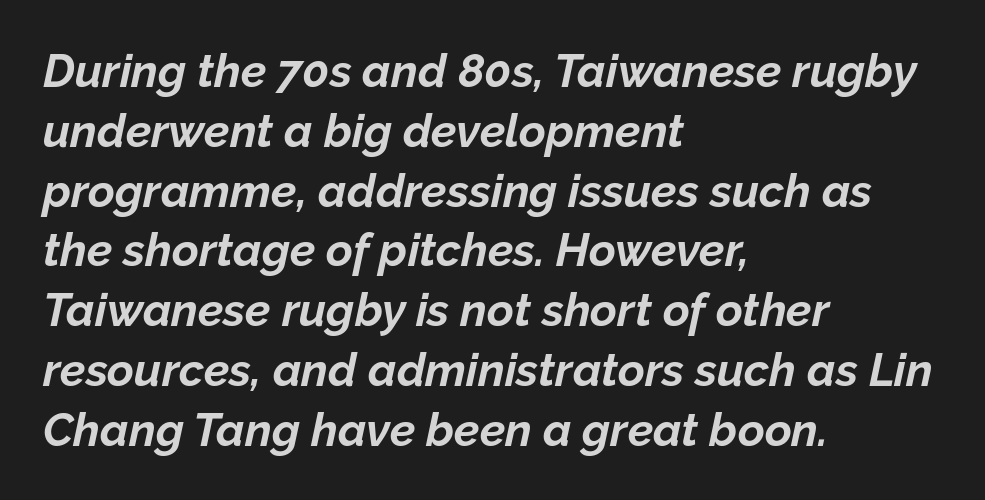
Q: Is the text bold? A: Yes.
Q: Is the text italic (slanted)? A: Yes, it leans right by about 12 degrees.
Q: Is the text underlined? A: No.
Q: How is the paragraph aligned? A: Left-aligned.
Q: Is the spacing between letters normal or unusually wide? A: Normal.
Q: Is the spacing between lines tight, normal or loose? A: Normal.
Q: Width (condensed, normal, or wide)? A: Normal.
Q: Stroke contrast? A: Low.
Q: x-height? A: Medium.
Q: Monospaced? A: No.
